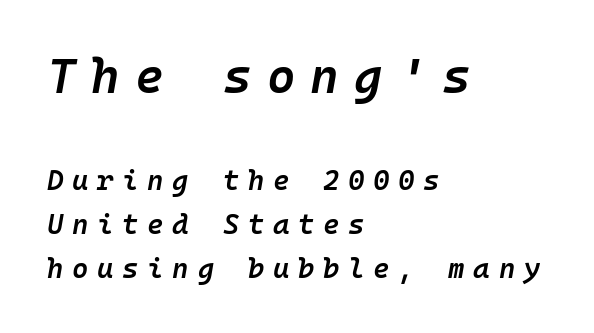
The image shows 49 px semibold type, italic (leaning right), monospaced; set left-aligned, normal line spacing (1.58x), unusually wide letter spacing (+0.31 em), not underlined; the first (top) block is 1.75x larger; low stroke contrast and a medium x-height.
